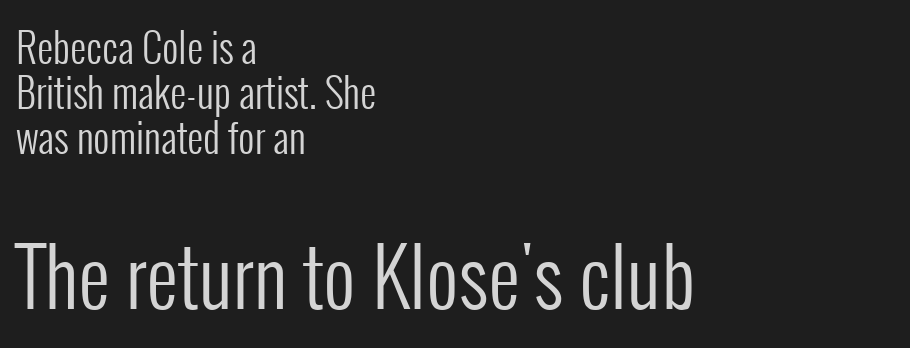
Q: Is the text bold? A: No.
Q: Is the text italic (slanted)? A: No, it is upright.
Q: Is the typeface a serif or a sans-serif typeface? A: Sans-serif.
Q: Is the text underlined? A: No.
Q: How is the paragraph aligned? A: Left-aligned.
Q: Is the spacing between letters normal or unusually wide? A: Normal.
Q: Is the spacing between lines tight, normal or loose? A: Tight.
Q: Which block of text is set in a larger size, the first (top) or the second (bottom)? A: The second (bottom) one.
Q: Width (condensed, normal, or wide)? A: Condensed.
Q: Stroke contrast? A: Low.
Q: x-height? A: Medium.
Q: Monospaced? A: No.
